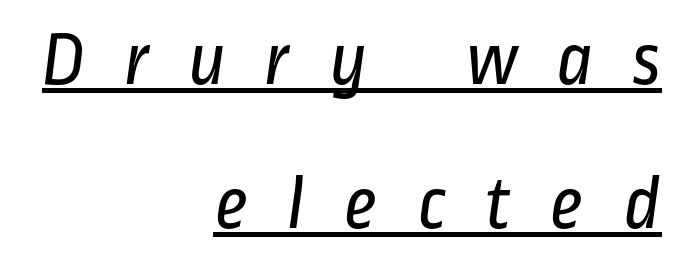
No feet cap the strokes, marking this as sans-serif type. This rendering widens character spacing well past its baseline value. Underlining? Definitely there. This sample has the flowing, uneven cadence of proportional lettering. The setting favours the right margin, as signatures and pull-quotes sometimes do.
